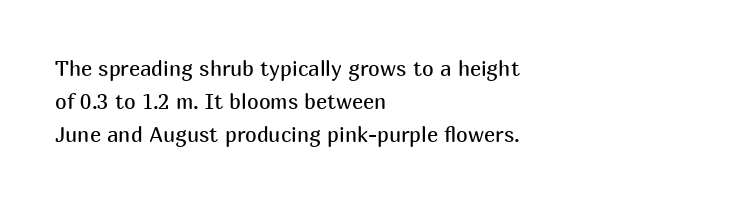
No italicization has been applied; the sample stays upright. This rendering features lettering with no underline. Summary of weight: not heavy and not bold. The typesetter chose a ragged-right arrangement here. The vertical gap from one line to the next is medium.
